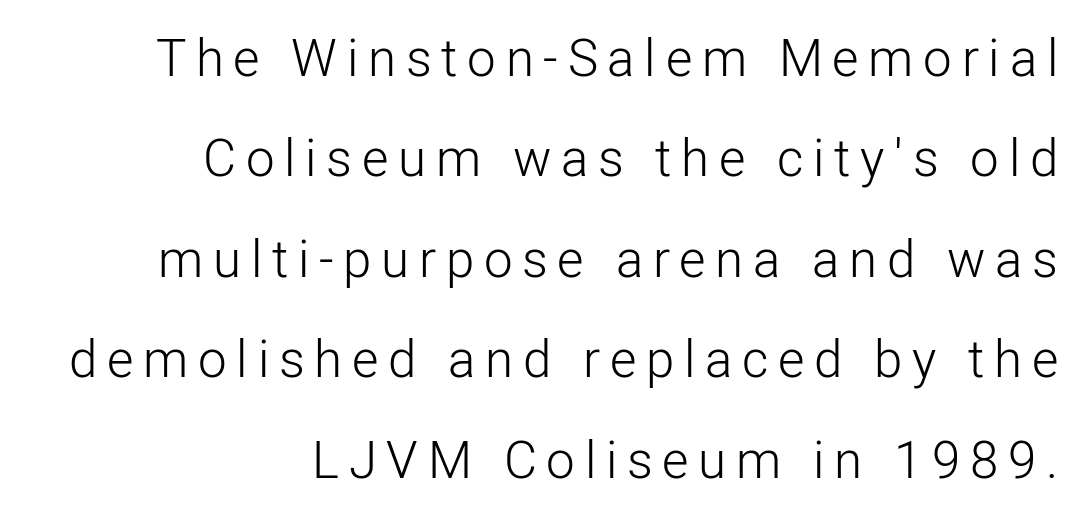
Q: Is the text bold? A: No.
Q: Is the text italic (slanted)? A: No, it is upright.
Q: Is the typeface a serif or a sans-serif typeface? A: Sans-serif.
Q: Is the text underlined? A: No.
Q: How is the paragraph aligned? A: Right-aligned.
Q: Is the spacing between lines tight, normal or loose? A: Loose.
Q: Width (condensed, normal, or wide)? A: Normal.
Q: Stroke contrast? A: Low.
Q: x-height? A: Medium.
Q: Monospaced? A: No.
